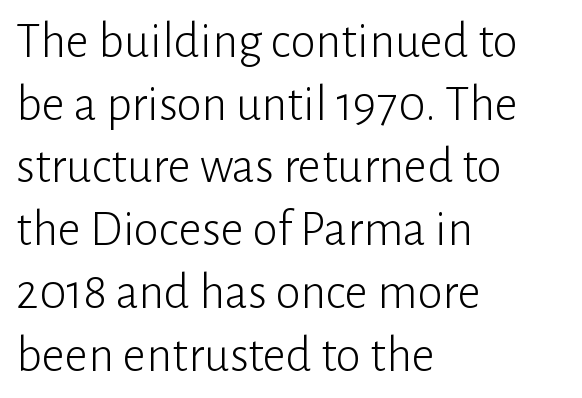
Q: Is the text bold? A: No.
Q: Is the text italic (slanted)? A: No, it is upright.
Q: Is the typeface a serif or a sans-serif typeface? A: Sans-serif.
Q: Is the text underlined? A: No.
Q: How is the paragraph aligned? A: Left-aligned.
Q: Is the spacing between letters normal or unusually wide? A: Normal.
Q: Width (condensed, normal, or wide)? A: Normal.
Q: Stroke contrast? A: Low.
Q: x-height? A: Medium.
Q: Monospaced? A: No.
